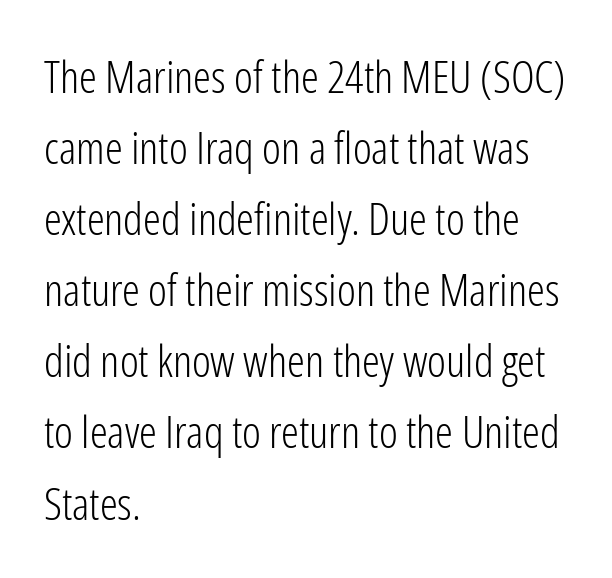
{"serif": "no", "italic": "no", "bold": "no", "weight": "light", "width": "condensed", "stroke_contrast": "low", "x_height": "medium", "monospaced": "no", "underline": "no", "align": "left", "line_spacing": "normal", "line_spacing_ratio": 1.58, "letter_spacing": "normal", "letter_spacing_em": 0.0, "glyph_px": 45}
